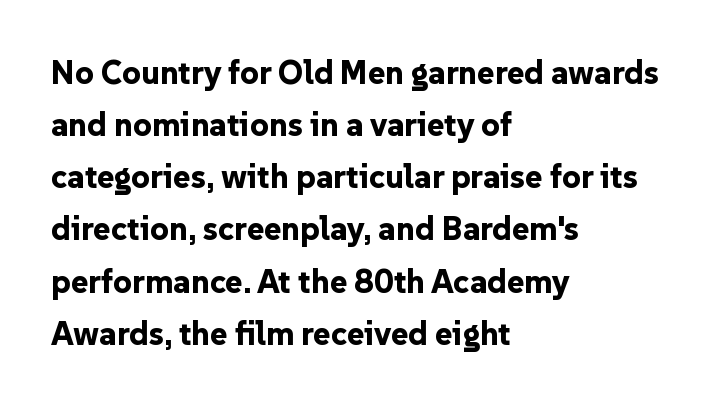
The image shows 33 px bold sans-serif type, upright; set left-aligned, normal line spacing (1.58x), normal letter spacing, not underlined; low stroke contrast and a medium x-height.
